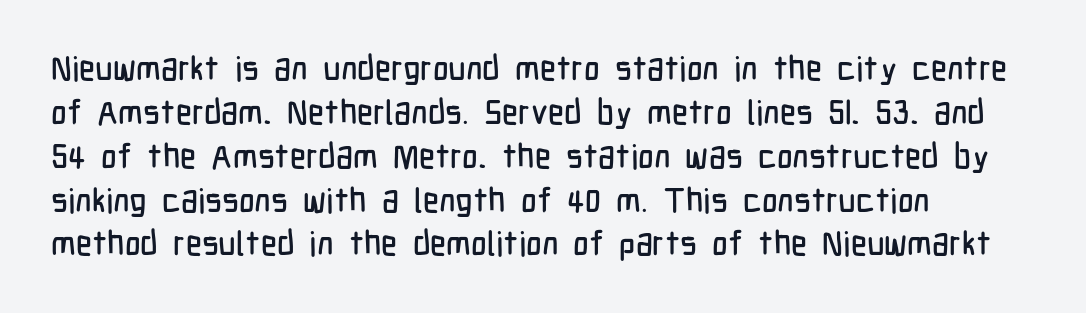
Q: Is the text italic (slanted)? A: No, it is upright.
Q: Is the typeface a serif or a sans-serif typeface? A: Sans-serif.
Q: Is the text underlined? A: No.
Q: How is the paragraph aligned? A: Left-aligned.
Q: Is the spacing between letters normal or unusually wide? A: Normal.
Q: Is the spacing between lines tight, normal or loose? A: Normal.
Q: Width (condensed, normal, or wide)? A: Condensed.
Q: Stroke contrast? A: Low.
Q: x-height? A: Medium.
Q: Monospaced? A: No.
